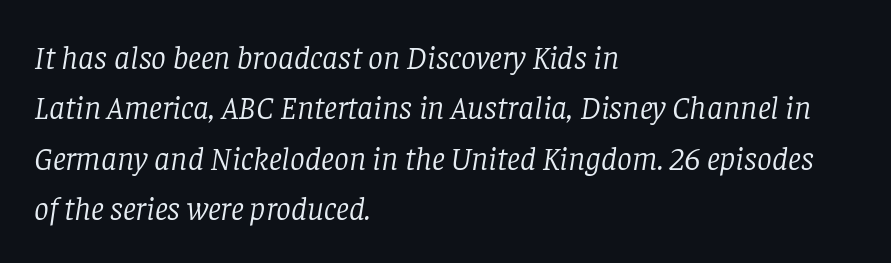
Q: Is the text bold? A: No.
Q: Is the text italic (slanted)? A: Yes, it leans right by about 8 degrees.
Q: Is the typeface a serif or a sans-serif typeface? A: Serif.
Q: Is the text underlined? A: No.
Q: How is the paragraph aligned? A: Left-aligned.
Q: Is the spacing between letters normal or unusually wide? A: Normal.
Q: Is the spacing between lines tight, normal or loose? A: Normal.
Q: Width (condensed, normal, or wide)? A: Normal.
Q: Stroke contrast? A: Low.
Q: x-height? A: Large.
Q: Monospaced? A: No.
